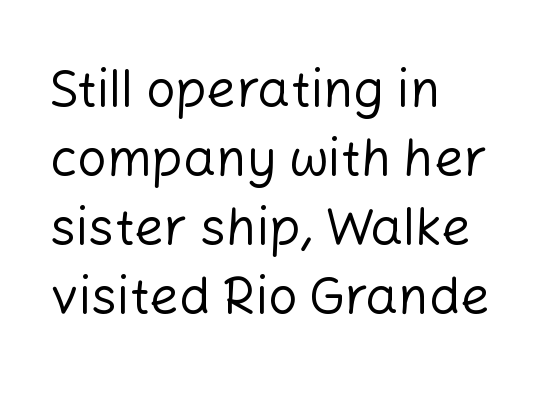
Q: Is the text bold? A: No.
Q: Is the text italic (slanted)? A: No, it is upright.
Q: Is the typeface a serif or a sans-serif typeface? A: Sans-serif.
Q: Is the text underlined? A: No.
Q: How is the paragraph aligned? A: Left-aligned.
Q: Is the spacing between letters normal or unusually wide? A: Normal.
Q: Is the spacing between lines tight, normal or loose? A: Normal.
Q: Width (condensed, normal, or wide)? A: Normal.
Q: Stroke contrast? A: Low.
Q: x-height? A: Medium.
Q: Monospaced? A: No.
